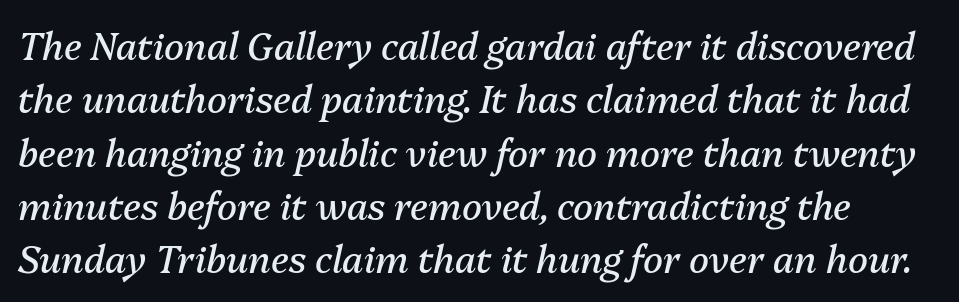
The image shows 37 px regular-weight type, italic (leaning right); set normal line spacing (1.44x), normal letter spacing, not underlined; medium stroke contrast and a medium x-height.
